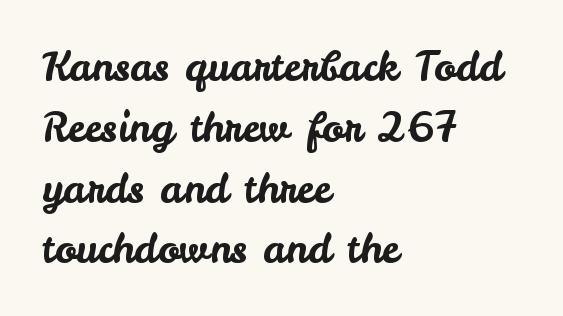
These lines are composed in type without serifs. Does extra space separate the letters? No, they use regular spacing. The compositor pushed each line to the left boundary. A typesetter would call this proportional, since set widths differ per character. Decoration check: the copy has no underline. Vertical spacing — default.
